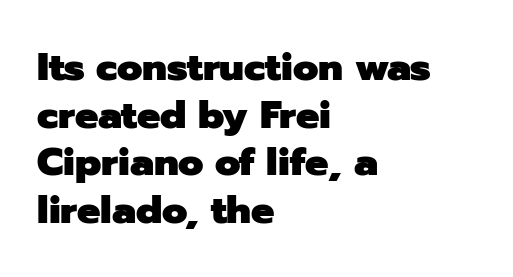
Q: Is the text bold? A: Yes.
Q: Is the text italic (slanted)? A: No, it is upright.
Q: Is the typeface a serif or a sans-serif typeface? A: Sans-serif.
Q: Is the text underlined? A: No.
Q: How is the paragraph aligned? A: Left-aligned.
Q: Is the spacing between letters normal or unusually wide? A: Normal.
Q: Width (condensed, normal, or wide)? A: Normal.
Q: Stroke contrast? A: Low.
Q: x-height? A: Medium.
Q: Monospaced? A: No.
